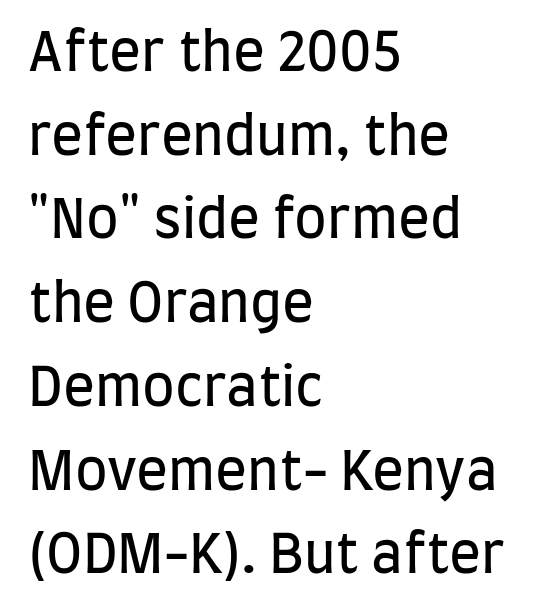
If you drew a line through each stem, it would be perfectly vertical. The glyphs are unaccompanied by any horizontal stroke below them. The setting favours the left margin, as ordinary paragraphs usually do. Think of a printed novel: that variable character pitch is what you see here.
